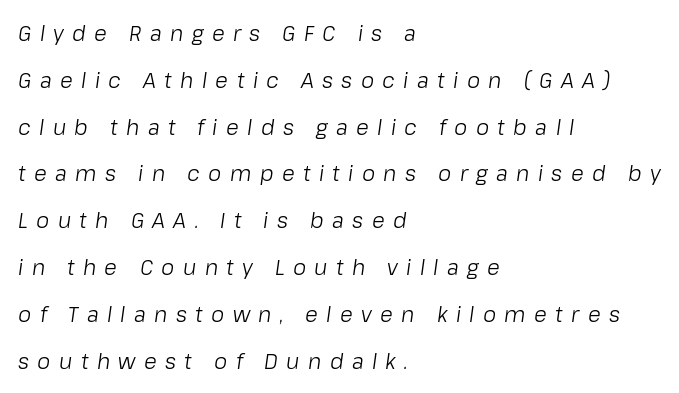
Q: Is the text bold? A: No.
Q: Is the text italic (slanted)? A: Yes, it leans right by about 8 degrees.
Q: Is the text underlined? A: No.
Q: How is the paragraph aligned? A: Left-aligned.
Q: Is the spacing between letters normal or unusually wide? A: Unusually wide.
Q: Is the spacing between lines tight, normal or loose? A: Loose.
